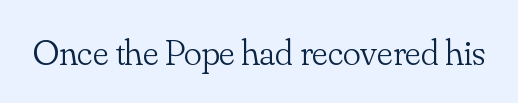
{"serif": "yes", "italic": "no", "bold": "no", "weight": "light", "width": "normal", "stroke_contrast": "low", "x_height": "small", "monospaced": "no", "underline": "no", "letter_spacing": "normal", "letter_spacing_em": 0.0, "glyph_px": 37}
